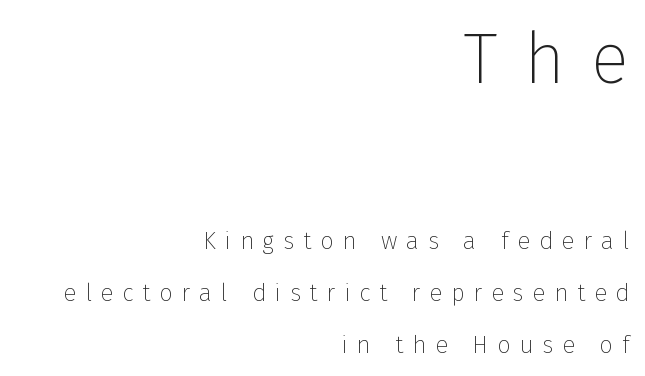
Q: Is the text bold? A: No.
Q: Is the text italic (slanted)? A: No, it is upright.
Q: Is the typeface a serif or a sans-serif typeface? A: Sans-serif.
Q: Is the text underlined? A: No.
Q: How is the paragraph aligned? A: Right-aligned.
Q: Is the spacing between letters normal or unusually wide? A: Unusually wide.
Q: Is the spacing between lines tight, normal or loose? A: Loose.
Q: Which block of text is set in a larger size, the first (top) or the second (bottom)? A: The first (top) one.
Q: Width (condensed, normal, or wide)? A: Normal.
Q: Stroke contrast? A: Low.
Q: x-height? A: Medium.
Q: Monospaced? A: No.
